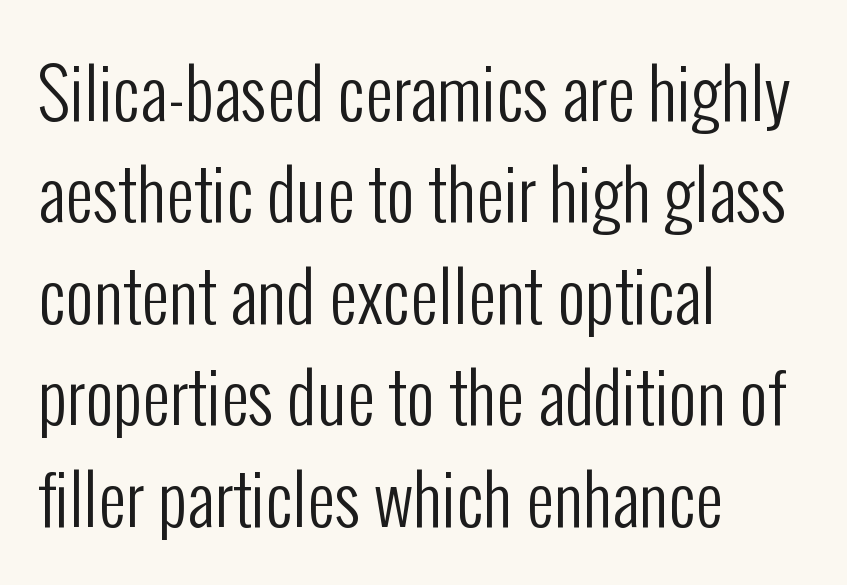
Q: Is the text bold? A: No.
Q: Is the text italic (slanted)? A: No, it is upright.
Q: Is the typeface a serif or a sans-serif typeface? A: Sans-serif.
Q: Is the text underlined? A: No.
Q: How is the paragraph aligned? A: Left-aligned.
Q: Is the spacing between letters normal or unusually wide? A: Normal.
Q: Is the spacing between lines tight, normal or loose? A: Normal.
Q: Width (condensed, normal, or wide)? A: Condensed.
Q: Stroke contrast? A: Low.
Q: x-height? A: Medium.
Q: Monospaced? A: No.
